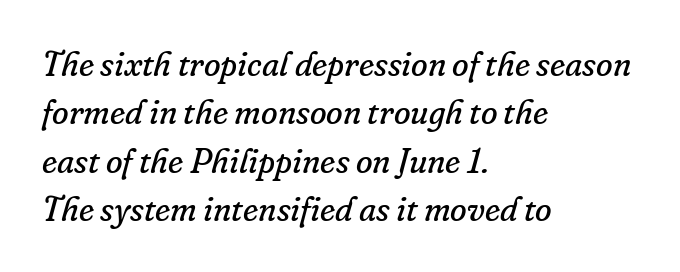
Q: Is the text bold? A: No.
Q: Is the text italic (slanted)? A: Yes, it leans right by about 16 degrees.
Q: Is the typeface a serif or a sans-serif typeface? A: Serif.
Q: Is the text underlined? A: No.
Q: How is the paragraph aligned? A: Left-aligned.
Q: Is the spacing between letters normal or unusually wide? A: Normal.
Q: Is the spacing between lines tight, normal or loose? A: Normal.
Q: Width (condensed, normal, or wide)? A: Normal.
Q: Stroke contrast? A: Low.
Q: x-height? A: Small.
Q: Monospaced? A: No.
